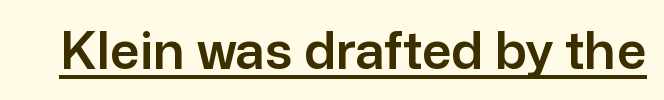
Glyph-to-glyph distance matches everyday printed text. What decoration does the sample have? An underline. Nothing sits at the stroke ends, so this counts as sans-serif. The face used here is proportionally spaced, like ordinary book or web type.
